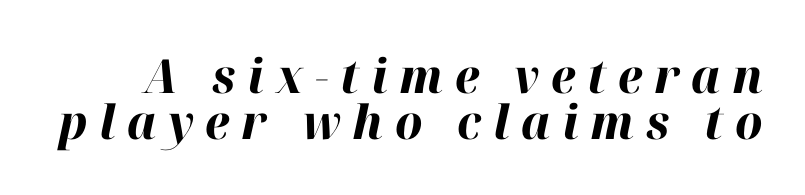
These lines huddle together more closely than default settings would place them. The glyphs are unaccompanied by any horizontal stroke below them. Set as a true bold cut, around the 700 mark. Every character sits at an angle, as italics do. These lines are rendered in a variable-pitch font.
